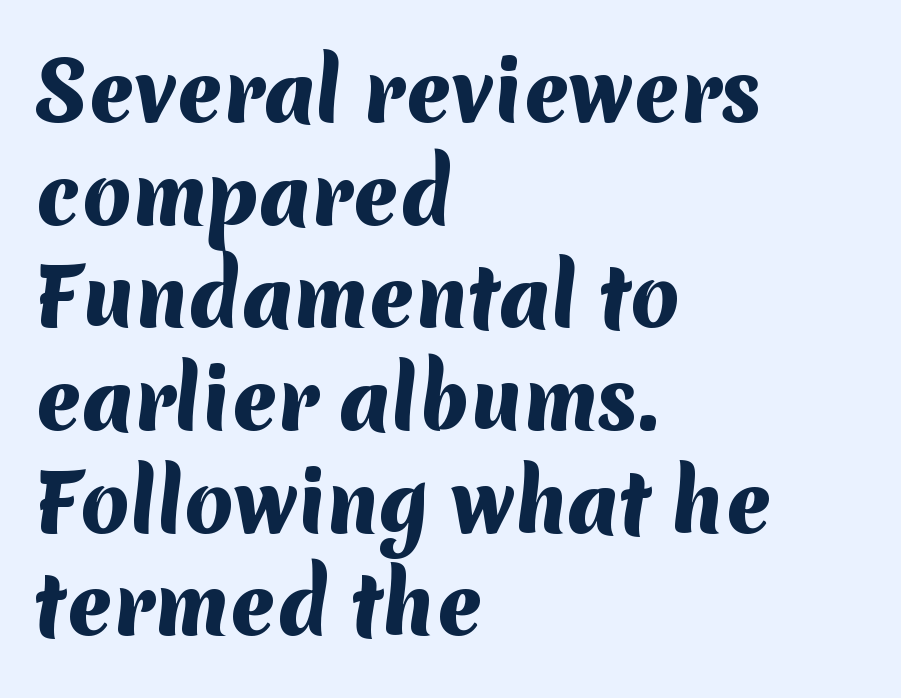
Is this a fixed-width face? No — the glyphs have proportional, varying widths. The face used here is rendered with its standard letterfit. Notice how descenders clear the ascenders below comfortably — that's standard leading. This is sans-serif lettering, the kind often seen on screens and signage.
